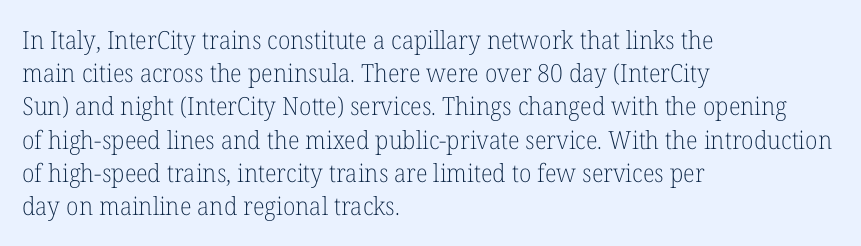
The image shows 25 px text type, upright; set left-aligned, normal line spacing (1.33x), normal letter spacing, not underlined.
